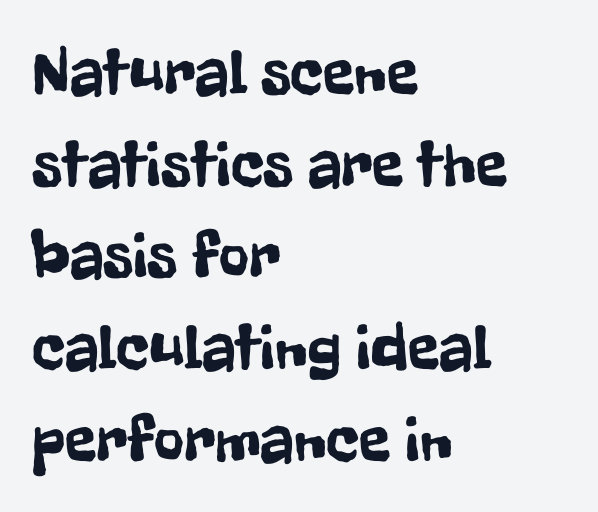
Q: Is the text italic (slanted)? A: No, it is upright.
Q: Is the typeface a serif or a sans-serif typeface? A: Sans-serif.
Q: Is the text underlined? A: No.
Q: How is the paragraph aligned? A: Left-aligned.
Q: Is the spacing between letters normal or unusually wide? A: Normal.
Q: Is the spacing between lines tight, normal or loose? A: Normal.
Q: Width (condensed, normal, or wide)? A: Condensed.
Q: Stroke contrast? A: Low.
Q: x-height? A: Medium.
Q: Monospaced? A: No.
